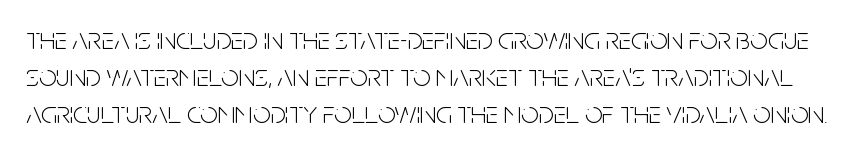
The image shows 31 px light, condensed sans-serif type, upright; set line spacing 1.2x, normal letter spacing, not underlined; low stroke contrast and a large x-height.
